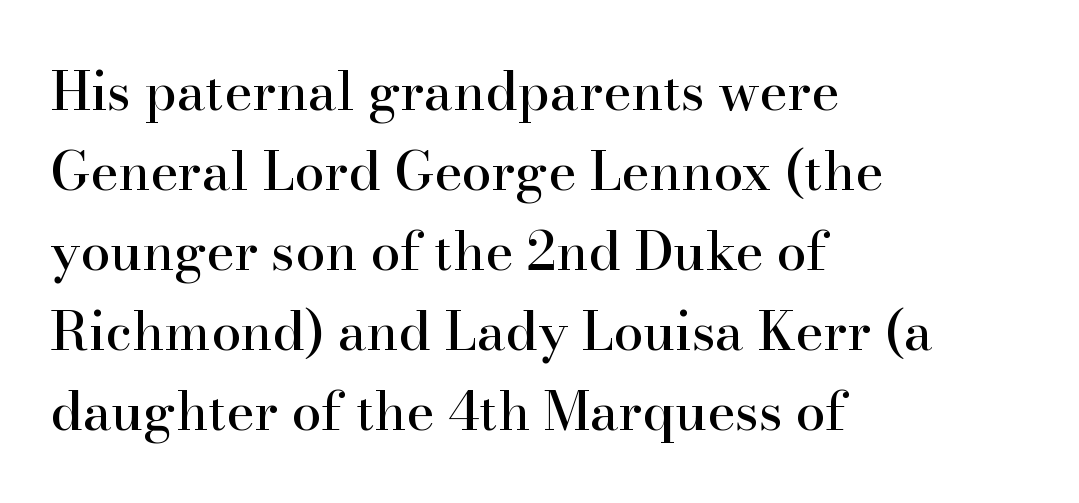
Q: Is the text italic (slanted)? A: No, it is upright.
Q: Is the typeface a serif or a sans-serif typeface? A: Serif.
Q: Is the text underlined? A: No.
Q: How is the paragraph aligned? A: Left-aligned.
Q: Is the spacing between letters normal or unusually wide? A: Normal.
Q: Is the spacing between lines tight, normal or loose? A: Normal.
Q: Width (condensed, normal, or wide)? A: Normal.
Q: Stroke contrast? A: High.
Q: x-height? A: Small.
Q: Monospaced? A: No.
